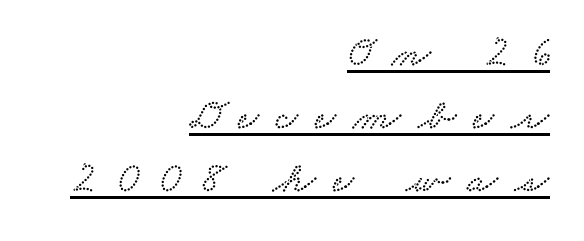
The image shows 44 px wide serif type; set right-aligned, normal line spacing (1.43x), unusually wide letter spacing (+0.4 em), underlined; low stroke contrast and a small x-height.
